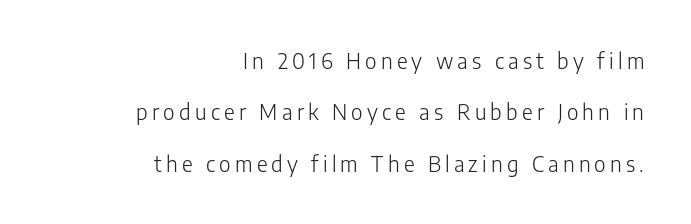
A roman cut, with each character standing at attention. Short note: letters widely spaced. Anything drawn beneath the words? Only blank space. Think standard paragraph weight, or any step lighter than that.
